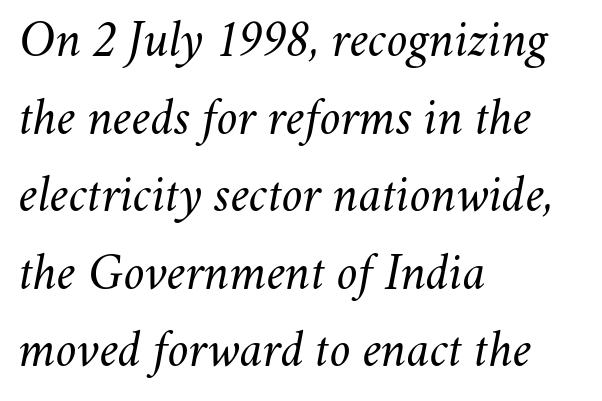
Does the leading feel generous? No, just average. This sample has the flowing, uneven cadence of proportional lettering. These lines are set flush left with a ragged right edge. Letters have the restrained weight of plain body copy at most.
